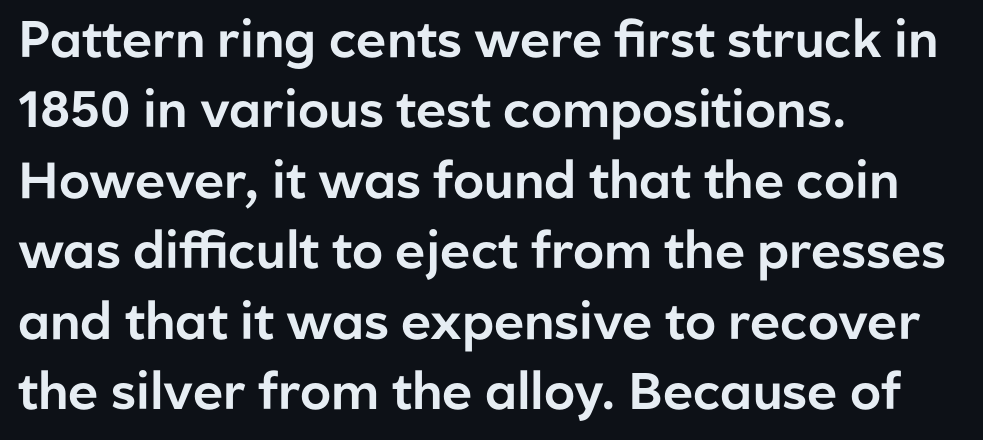
{"serif": "no", "italic": "no", "width": "normal", "stroke_contrast": "low", "x_height": "medium", "monospaced": "no", "underline": "no", "align": "left", "line_spacing": "normal", "line_spacing_ratio": 1.38, "letter_spacing": "normal", "letter_spacing_em": 0.0, "glyph_px": 51}
